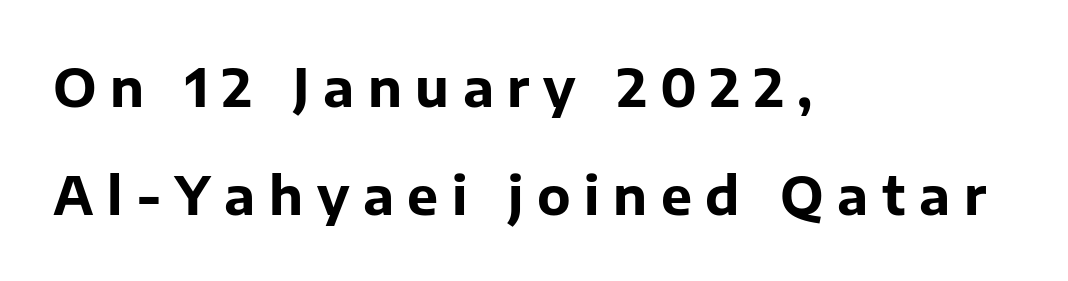
Q: Is the text bold? A: Yes.
Q: Is the text italic (slanted)? A: No, it is upright.
Q: Is the typeface a serif or a sans-serif typeface? A: Sans-serif.
Q: Is the text underlined? A: No.
Q: How is the paragraph aligned? A: Left-aligned.
Q: Is the spacing between letters normal or unusually wide? A: Unusually wide.
Q: Is the spacing between lines tight, normal or loose? A: Loose.
Q: Width (condensed, normal, or wide)? A: Normal.
Q: Stroke contrast? A: Low.
Q: x-height? A: Medium.
Q: Monospaced? A: No.
